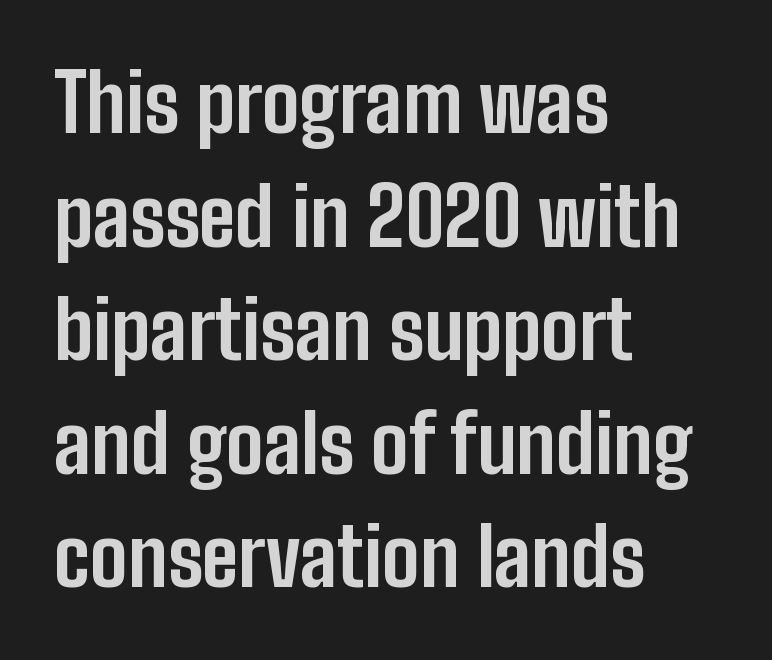
The designer left line spacing at the default. Casual observation: everything's shoved over to the left. These words are printed bold, with thick strokes throughout. Honestly, there is no underline to notice here at all.
